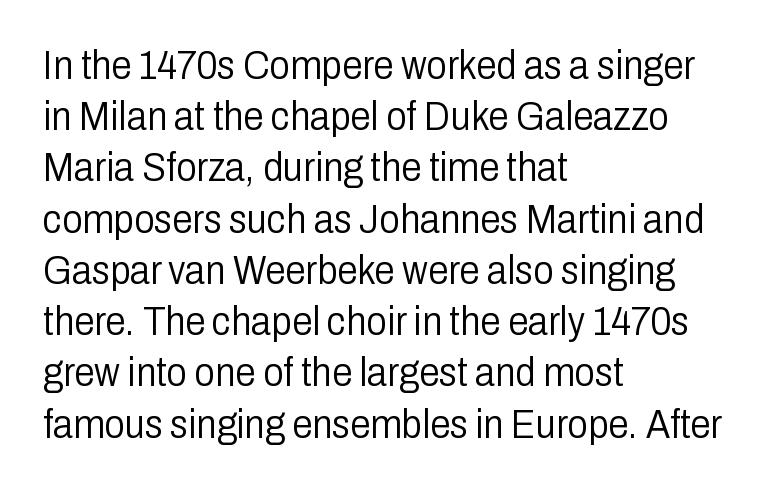
{"serif": "no", "italic": "no", "bold": "no", "weight": "light", "width": "condensed", "stroke_contrast": "low", "x_height": "medium", "monospaced": "no", "underline": "no", "align": "left", "line_spacing": "normal", "line_spacing_ratio": 1.25, "letter_spacing": "normal", "letter_spacing_em": 0.0, "glyph_px": 41}
